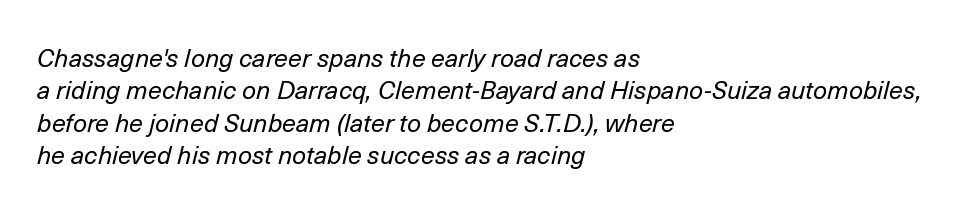
The image shows 25 px text type, italic (leaning right); set left-aligned, normal line spacing (1.3x), normal letter spacing, not underlined.
